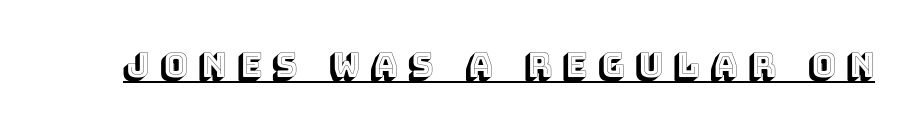
{"italic": "no", "width": "normal", "x_height": "large", "monospaced": "no", "underline": "yes", "letter_spacing": "wide", "letter_spacing_em": 0.32, "glyph_px": 33}
